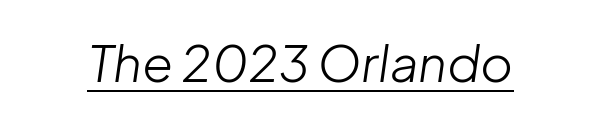
Ink coverage per letter is moderate at most. Notice how the stems are inclined rather than vertical — that's the hallmark of italics. A baseline rule has been typeset under these characters. Does extra space separate the letters? No, they use regular spacing. You could not count columns in this text — the font is proportionally spaced.
